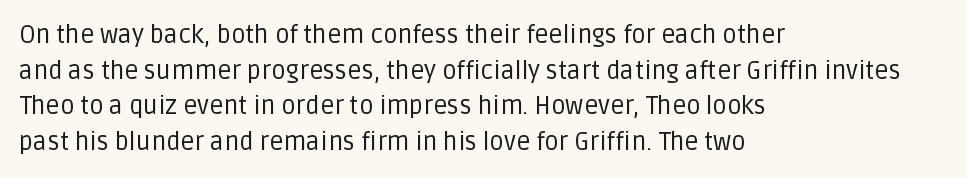
The image shows 25 px text type, upright; set left-aligned, normal line spacing (1.43x), normal letter spacing, not underlined.
